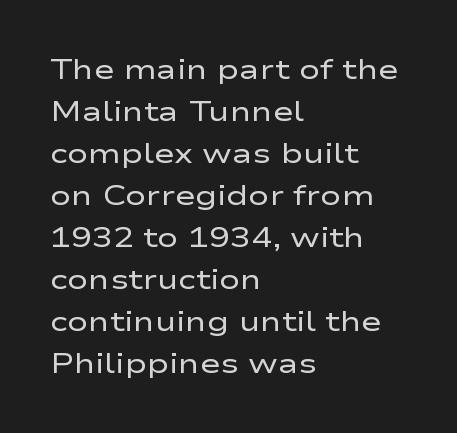
{"serif": "no", "italic": "no", "bold": "no", "weight": "regular", "width": "wide", "stroke_contrast": "low", "x_height": "medium", "monospaced": "no", "underline": "no", "align": "left", "line_spacing": "normal", "line_spacing_ratio": 1.5, "letter_spacing": "normal", "letter_spacing_em": 0.0, "glyph_px": 28}
